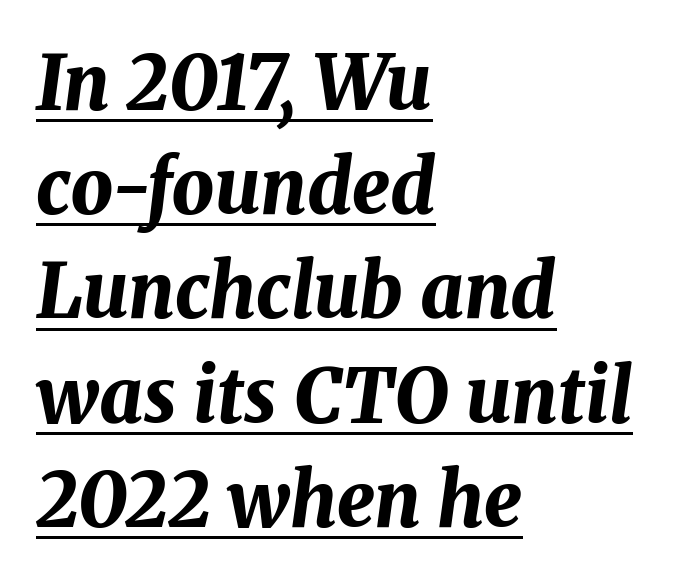
Q: Is the text bold? A: Yes.
Q: Is the text italic (slanted)? A: Yes, it leans right by about 8 degrees.
Q: Is the text underlined? A: Yes.
Q: How is the paragraph aligned? A: Left-aligned.
Q: Is the spacing between letters normal or unusually wide? A: Normal.
Q: Is the spacing between lines tight, normal or loose? A: Normal.
Q: Width (condensed, normal, or wide)? A: Normal.
Q: Stroke contrast? A: Medium.
Q: x-height? A: Medium.
Q: Monospaced? A: No.
